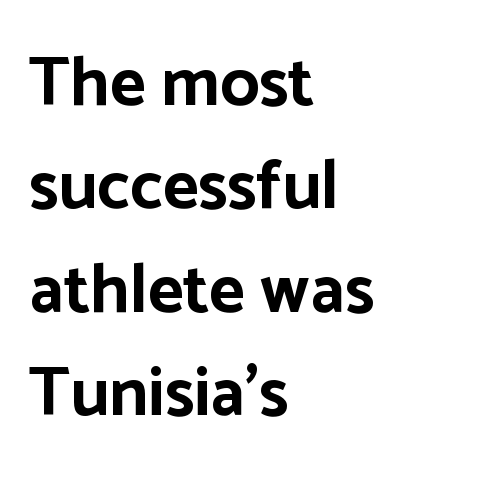
The image shows 69 px bold sans-serif type, upright; set left-aligned, normal line spacing (1.5x), normal letter spacing, not underlined; low stroke contrast and a medium x-height.
